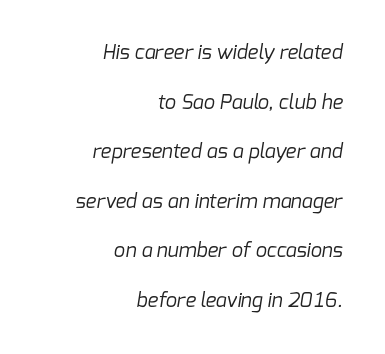
{"bold": "no", "underline": "no", "align": "right", "line_spacing": "loose", "line_spacing_ratio": 2.48, "letter_spacing": "normal", "letter_spacing_em": 0.0, "glyph_px": 20}
